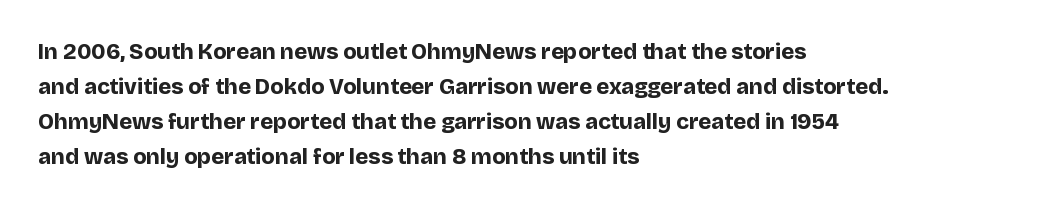
Horizontal bands of white between lines are of average thickness. The rendering keeps characters at their native spacing. Line beginnings align vertically; line endings do not. The font is running at its bold setting. No italicization has been applied; the sample stays upright.
